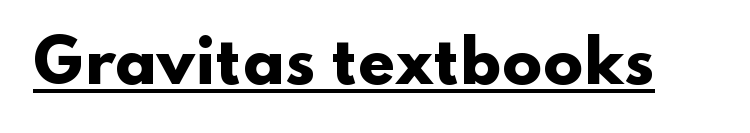
Q: Is the text bold? A: Yes.
Q: Is the text italic (slanted)? A: No, it is upright.
Q: Is the typeface a serif or a sans-serif typeface? A: Sans-serif.
Q: Is the text underlined? A: Yes.
Q: Is the spacing between letters normal or unusually wide? A: Normal.
Q: Width (condensed, normal, or wide)? A: Wide.
Q: Stroke contrast? A: Low.
Q: x-height? A: Small.
Q: Monospaced? A: No.
